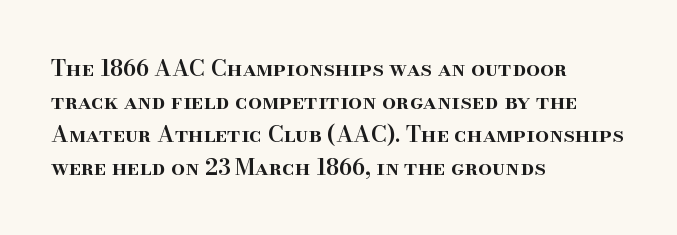
The image shows 22 px text type, upright; set left-aligned, normal line spacing (1.5x), normal letter spacing, not underlined.
